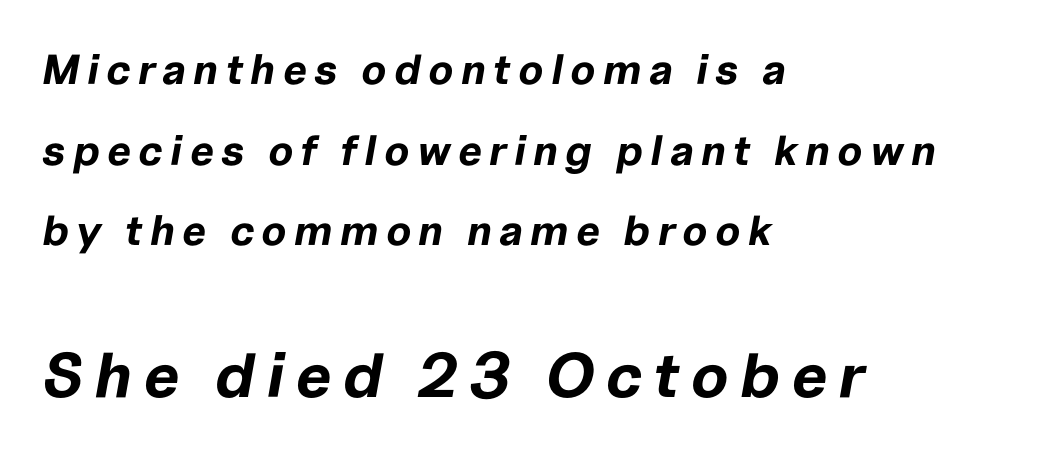
The image shows 63 px bold type, italic (leaning right); set left-aligned, loose line spacing (1.92x), not underlined; the second (bottom) block is 1.5x larger; low stroke contrast and a medium x-height.
